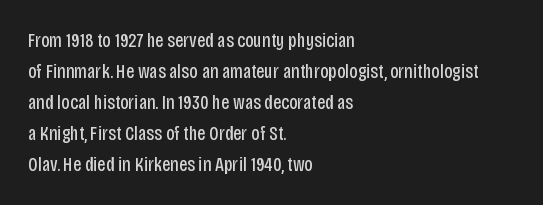
{"italic": "no", "bold": "no", "underline": "no", "align": "left", "line_spacing": "normal", "line_spacing_ratio": 1.55, "letter_spacing": "normal", "letter_spacing_em": 0.0, "glyph_px": 20}
